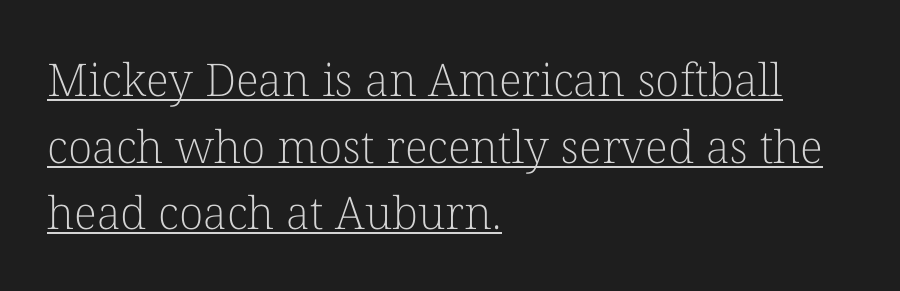
Regarding leading, the lines here are spaced in the standard way. The weight tops out at a normal text grade. Students, observe the line beneath the letters — that is underlining. You could call the tracking neutral — neither tight nor loose.
